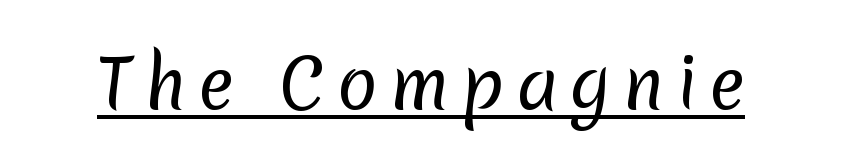
Q: Is the text bold? A: No.
Q: Is the typeface a serif or a sans-serif typeface? A: Sans-serif.
Q: Is the text underlined? A: Yes.
Q: Width (condensed, normal, or wide)? A: Normal.
Q: Stroke contrast? A: Low.
Q: x-height? A: Medium.
Q: Monospaced? A: No.
